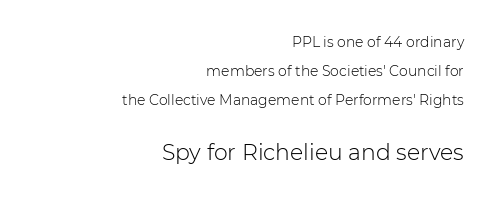
{"italic": "no", "bold": "no", "underline": "no", "align": "right", "line_spacing": "loose", "line_spacing_ratio": 2.07, "letter_spacing": "normal", "letter_spacing_em": 0.0, "larger_block": "second", "size_ratio": 1.57, "glyph_px": 22}
